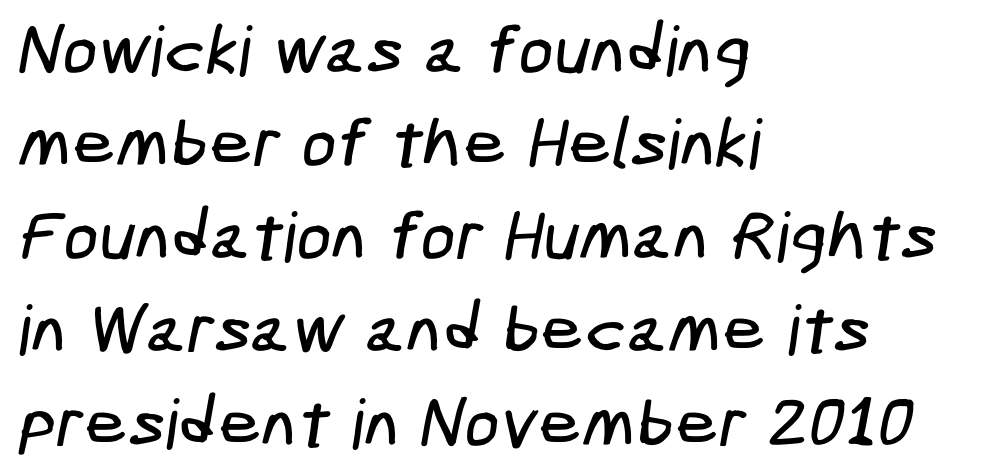
To sum up the face: it is a sans, with no serifs. Descender tails drop into unmarked territory. A classic flush-left, rag-right setting is used for this passage. The tracking reads as untouched default to a designer's eye. Reading down the column, the eye jumps a familiar distance to each next line.
